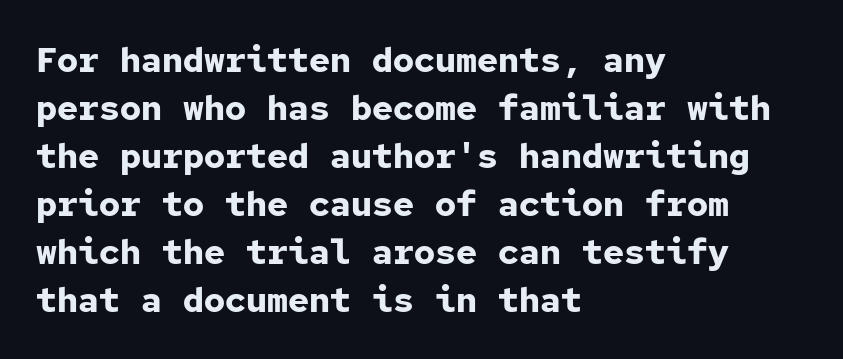
The image shows 35 px bold sans-serif type, upright, monospaced; set left-aligned, normal line spacing (1.37x), normal letter spacing, not underlined; low stroke contrast and a medium x-height.
